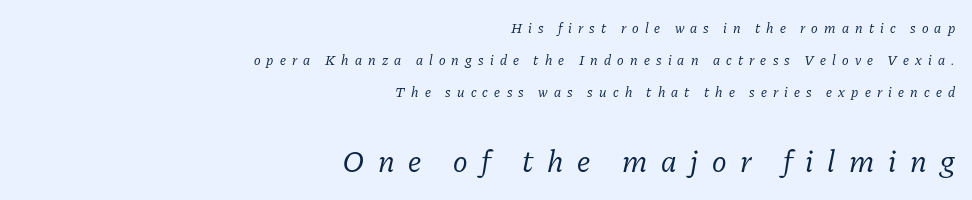
{"serif": "yes", "italic": "yes", "lean": "right", "slant_degrees": 11, "bold": "no", "weight": "regular", "width": "normal", "stroke_contrast": "low", "x_height": "medium", "monospaced": "no", "underline": "no", "align": "right", "line_spacing": "loose", "line_spacing_ratio": 2.27, "letter_spacing": "wide", "letter_spacing_em": 0.44, "larger_block": "second", "size_ratio": 2.21, "glyph_px": 31}
